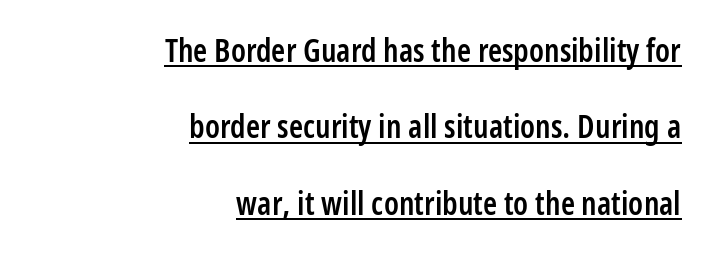
The glyphs have the mass of a demibold cut, below bold. The face used here is a sans, in the tradition of grotesques and geometrics. The rendering uses natural spacing where letterforms have individual widths. Does the lettering tilt? It doesn't — this is upright.
